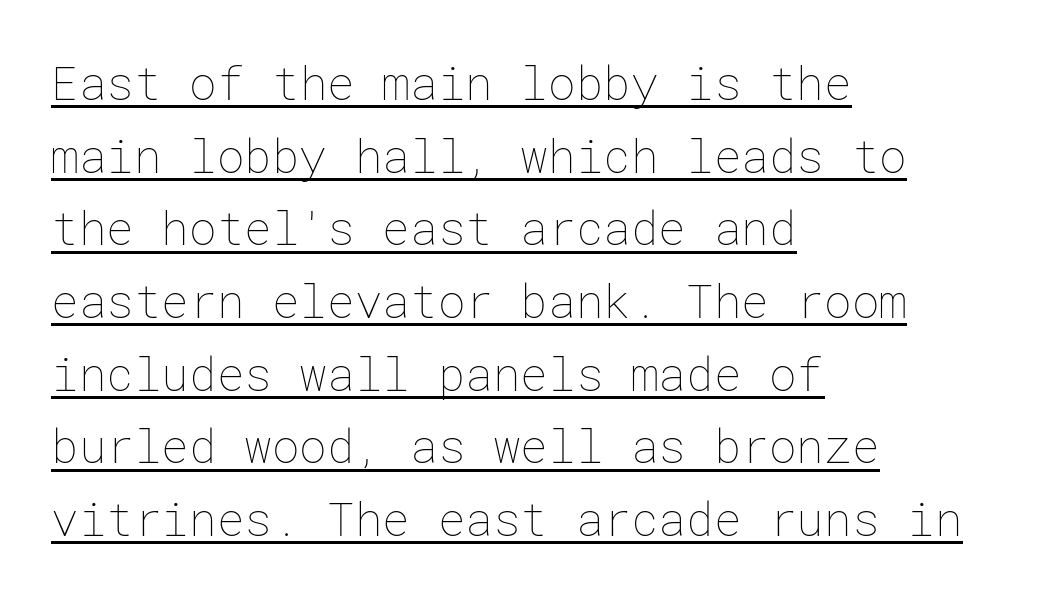
The paragraph shown leans on its left margin. The typography opts for an upright posture over an oblique one. What decoration does the sample have? An underline. Stroke thickness stays within the range of a standard reading face or lighter. Does the leading feel generous? No, just average.
